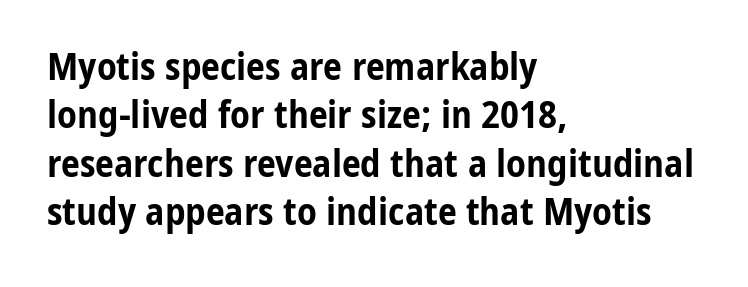
Quick note: not italic, upright. Short note: letters normally spaced. A classic flush-left, rag-right setting is used for this passage. The letters carry no serifs — their stems end cleanly without finishing strokes.
